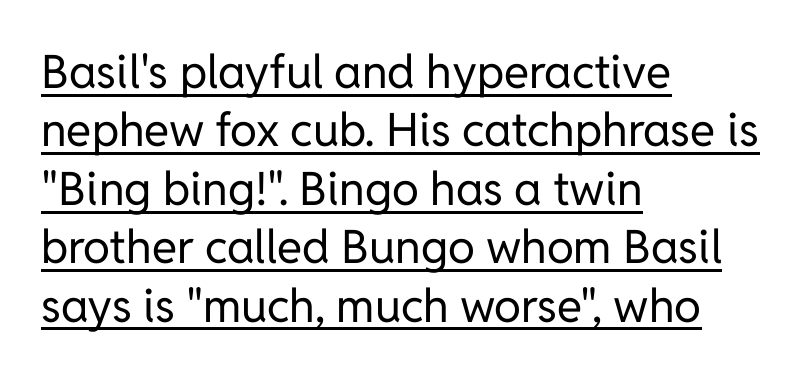
{"serif": "no", "italic": "no", "bold": "no", "weight": "regular", "width": "normal", "stroke_contrast": "low", "x_height": "medium", "monospaced": "no", "underline": "yes", "align": "left", "line_spacing": "normal", "line_spacing_ratio": 1.27, "letter_spacing": "normal", "letter_spacing_em": 0.0, "glyph_px": 46}
